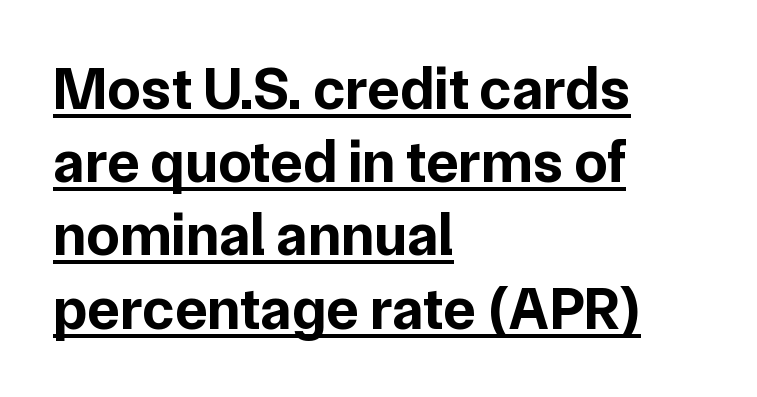
{"serif": "no", "italic": "no", "bold": "yes", "weight": "bold", "width": "normal", "stroke_contrast": "low", "x_height": "medium", "monospaced": "no", "underline": "yes", "align": "left", "line_spacing_ratio": 1.22, "letter_spacing": "normal", "letter_spacing_em": 0.0, "glyph_px": 60}
